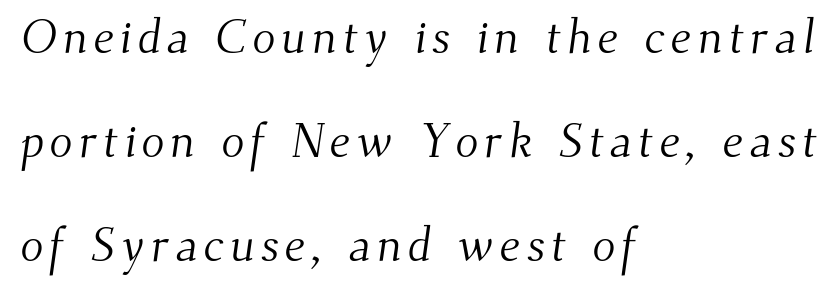
The image shows 48 px light serif type; set left-aligned, loose line spacing (2.17x), not underlined; medium stroke contrast and a small x-height.
